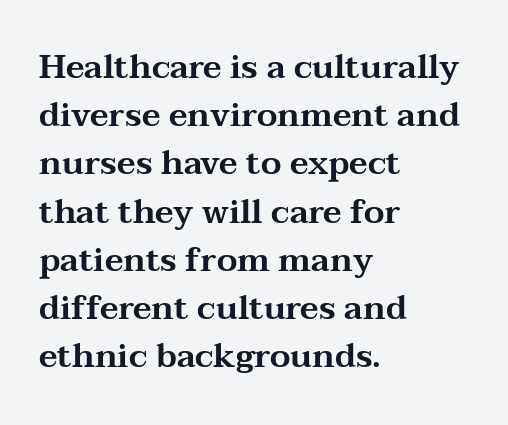
Q: Is the text italic (slanted)? A: No, it is upright.
Q: Is the typeface a serif or a sans-serif typeface? A: Serif.
Q: Is the text underlined? A: No.
Q: How is the paragraph aligned? A: Left-aligned.
Q: Is the spacing between letters normal or unusually wide? A: Normal.
Q: Is the spacing between lines tight, normal or loose? A: Normal.
Q: Width (condensed, normal, or wide)? A: Wide.
Q: Stroke contrast? A: Medium.
Q: x-height? A: Medium.
Q: Monospaced? A: No.
